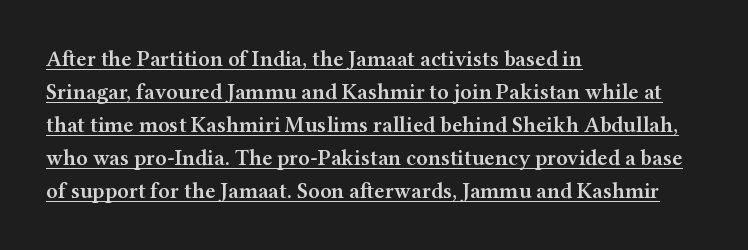
{"italic": "no", "bold": "semi", "underline": "yes", "align": "left", "line_spacing": "normal", "line_spacing_ratio": 1.5, "letter_spacing": "normal", "letter_spacing_em": 0.0, "glyph_px": 22}
